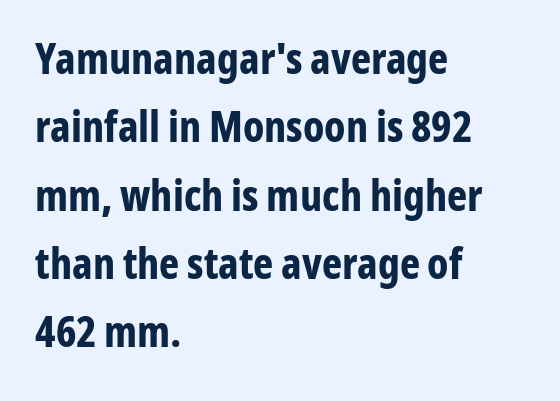
Spacing verdict: proportional, widths tailored to each character. Here the glyphs are tracked normally, forming tight word shapes. These lines were composed using upright roman letters. Is there much room between lines? A standard amount, neither cramped nor airy.
